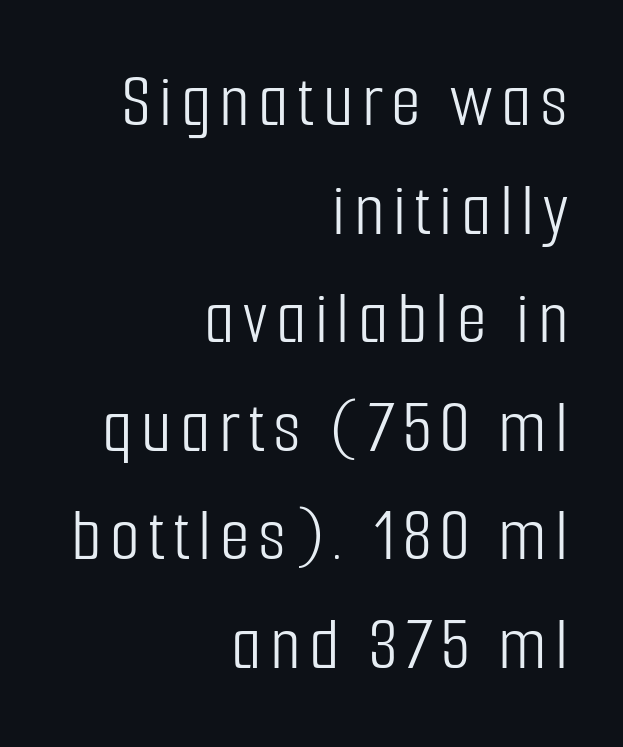
Note the varied advance widths — an 'i' is clearly narrower than an 'm'. All the whitespace from short lines collects on the left. Underlining? Definitely not there. The rendering shows plain stroke endings on the letterforms — a sans-serif design.
